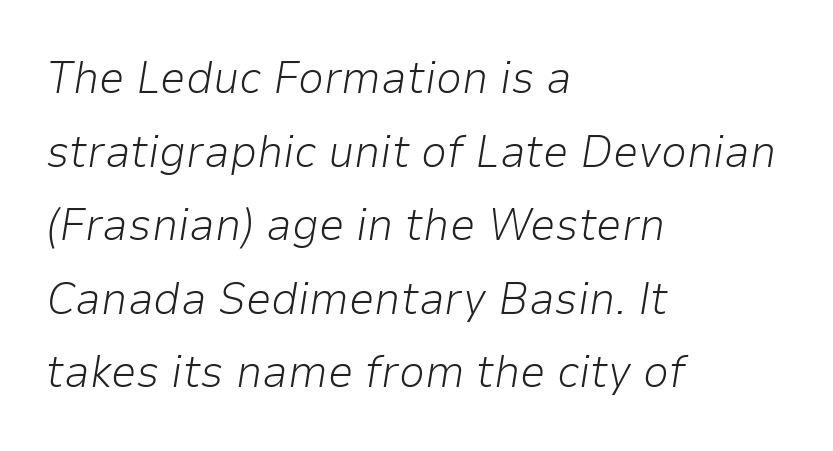
The image shows 46 px light type, italic (leaning right); set left-aligned, normal line spacing (1.6x), normal letter spacing, not underlined; low stroke contrast and a medium x-height.
